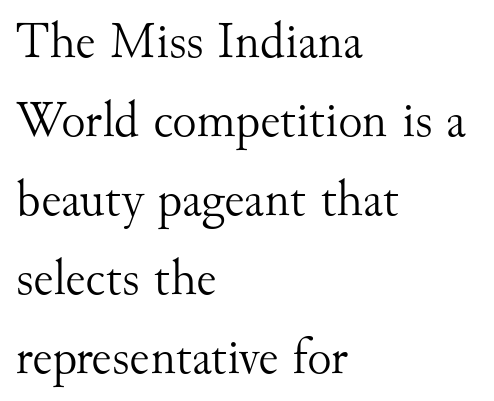
{"serif": "yes", "italic": "no", "bold": "no", "weight": "light", "width": "normal", "stroke_contrast": "medium", "x_height": "small", "monospaced": "no", "underline": "no", "align": "left", "line_spacing": "normal", "line_spacing_ratio": 1.55, "letter_spacing": "normal", "letter_spacing_em": 0.0, "glyph_px": 51}
